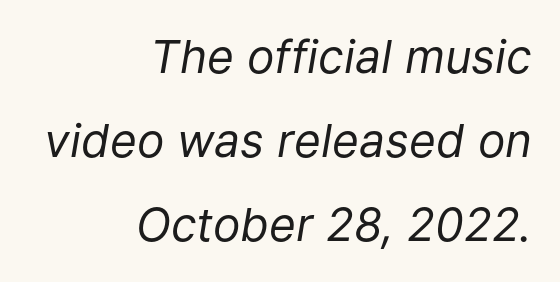
Type without underlining. A typesetter would mark this as italic. Does the copy run flush right? Yes — the right margin is perfectly even. Nobody touched the tracking dial on this one.
